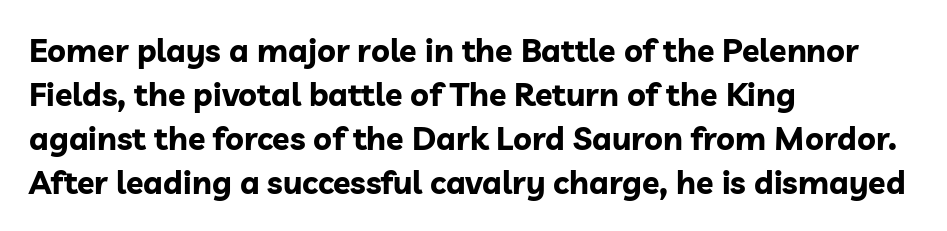
Inter-character spacing is left at the font's built-in metrics. Vertical strokes here are truly vertical. Left-aligned paragraph, ragged on the right. To sum up the face: it is a sans, with no serifs. The passage shown is typed in a proportional face where columns would drift.
